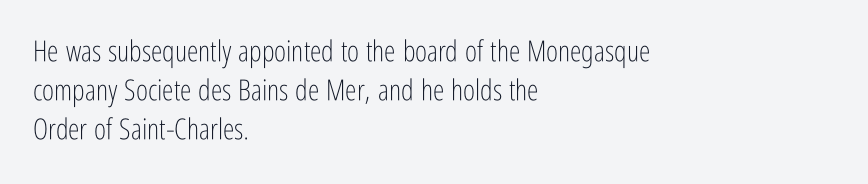
The image shows 29 px light, condensed sans-serif type, upright; set left-aligned, normal line spacing (1.34x), normal letter spacing, not underlined; low stroke contrast and a medium x-height.
